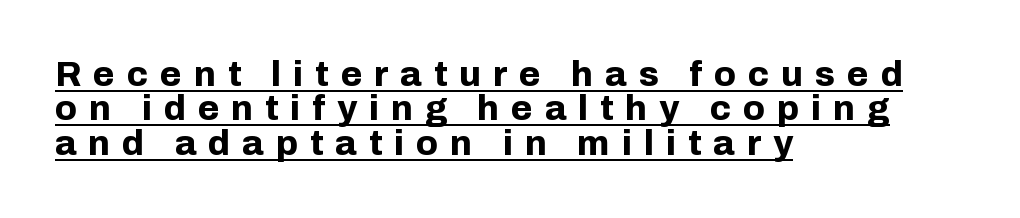
Someone cranked the tracking dial way up on this one. Do the letters lean? They stand straight. The lines are packed closely together with very little leading. Which margin do the lines hug? The left one — the right edge is uneven. This sample uses a sans-serif face. Heft: maximum for text — a bold.
